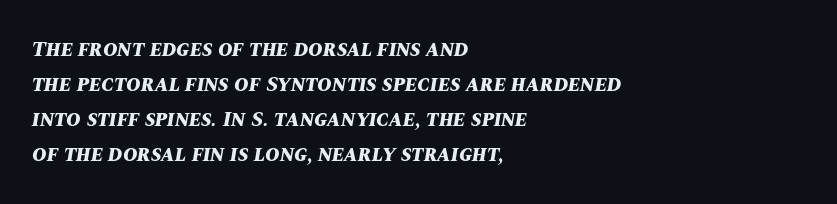
{"italic": "yes", "lean": "right", "slant_degrees": 10, "bold": "yes", "underline": "no", "align": "left", "line_spacing": "normal", "line_spacing_ratio": 1.59, "letter_spacing": "normal", "letter_spacing_em": 0.0, "glyph_px": 22}
